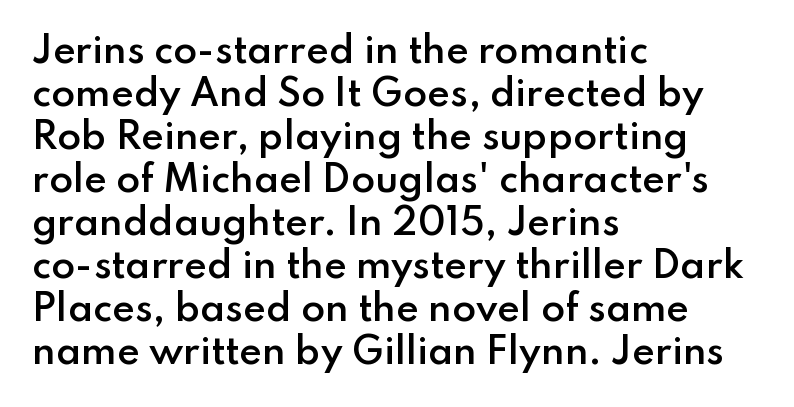
Q: Is the text bold? A: Semi-bold.
Q: Is the text italic (slanted)? A: No, it is upright.
Q: Is the typeface a serif or a sans-serif typeface? A: Sans-serif.
Q: Is the text underlined? A: No.
Q: How is the paragraph aligned? A: Left-aligned.
Q: Is the spacing between letters normal or unusually wide? A: Normal.
Q: Width (condensed, normal, or wide)? A: Normal.
Q: Stroke contrast? A: Low.
Q: x-height? A: Small.
Q: Monospaced? A: No.
